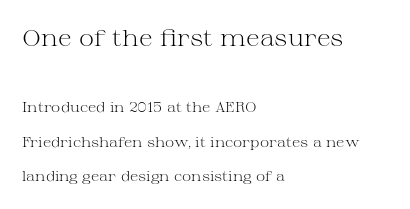
Plain, unruled lines of type. Size contrast runs from large at the top to small at the bottom. Visually the block forms a straight wall on the left and a jagged coastline on the right. This block would shrink considerably if given ordinary leading; it's expanded now. Standard letterfit; no display-style spreading of the glyphs.
